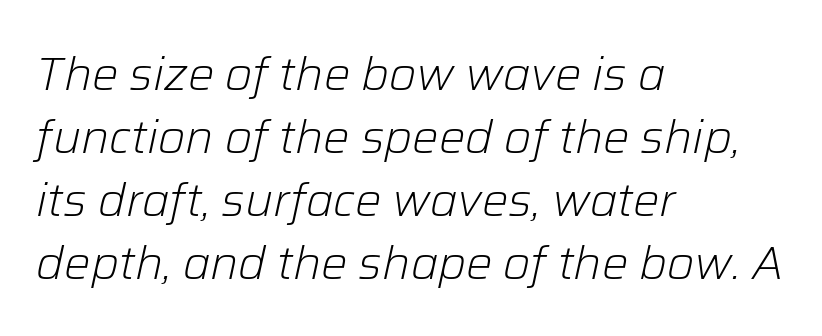
The image shows 47 px light type, italic (leaning right); set left-aligned, normal line spacing (1.34x), normal letter spacing, not underlined; low stroke contrast and a medium x-height.
